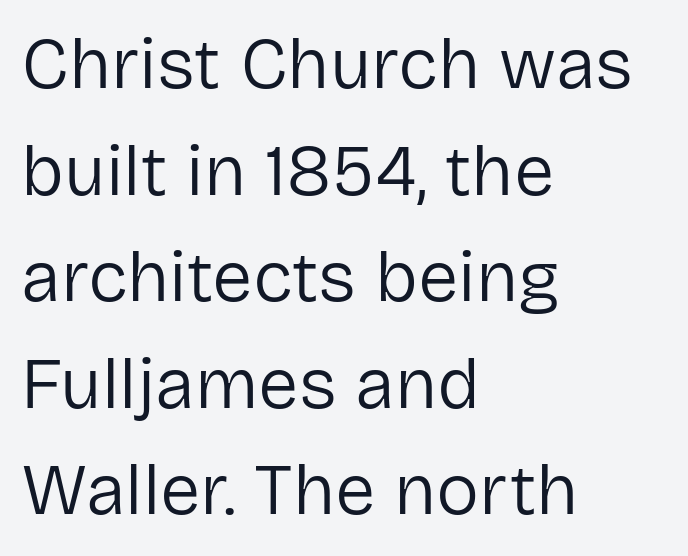
Q: Is the text bold? A: No.
Q: Is the text italic (slanted)? A: No, it is upright.
Q: Is the typeface a serif or a sans-serif typeface? A: Sans-serif.
Q: Is the text underlined? A: No.
Q: How is the paragraph aligned? A: Left-aligned.
Q: Is the spacing between letters normal or unusually wide? A: Normal.
Q: Is the spacing between lines tight, normal or loose? A: Normal.
Q: Width (condensed, normal, or wide)? A: Normal.
Q: Stroke contrast? A: Low.
Q: x-height? A: Medium.
Q: Monospaced? A: No.
